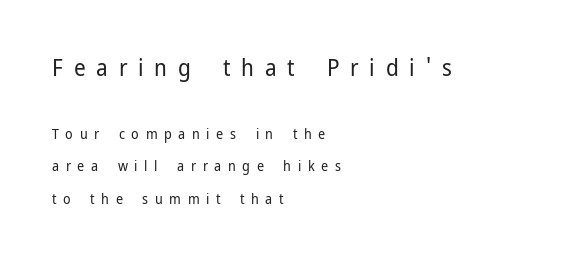
Q: Is the text bold? A: No.
Q: Is the text italic (slanted)? A: No, it is upright.
Q: Is the text underlined? A: No.
Q: How is the paragraph aligned? A: Left-aligned.
Q: Is the spacing between letters normal or unusually wide? A: Unusually wide.
Q: Is the spacing between lines tight, normal or loose? A: Loose.
Q: Which block of text is set in a larger size, the first (top) or the second (bottom)? A: The first (top) one.
